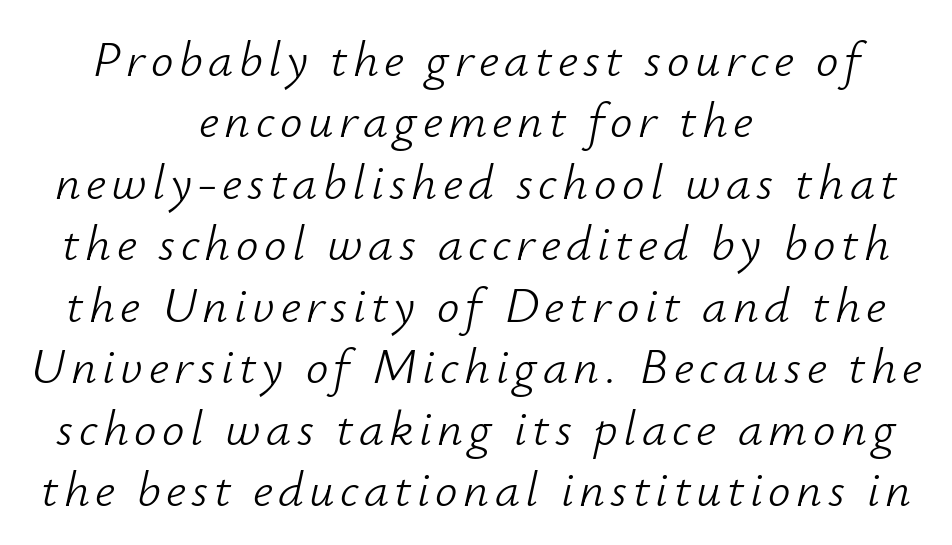
{"italic": "yes", "lean": "right", "slant_degrees": 12, "bold": "no", "weight": "light", "width": "normal", "stroke_contrast": "low", "x_height": "small", "monospaced": "no", "underline": "no", "align": "center", "line_spacing_ratio": 1.23, "glyph_px": 50}
